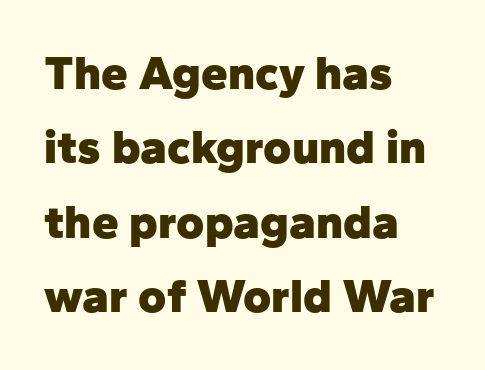
Q: Is the text bold? A: Yes.
Q: Is the text italic (slanted)? A: No, it is upright.
Q: Is the typeface a serif or a sans-serif typeface? A: Sans-serif.
Q: Is the text underlined? A: No.
Q: How is the paragraph aligned? A: Left-aligned.
Q: Is the spacing between letters normal or unusually wide? A: Normal.
Q: Is the spacing between lines tight, normal or loose? A: Normal.
Q: Width (condensed, normal, or wide)? A: Normal.
Q: Stroke contrast? A: Low.
Q: x-height? A: Medium.
Q: Monospaced? A: No.
